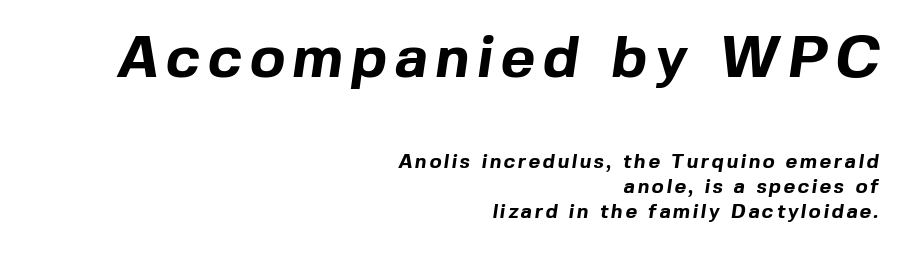
The image shows 59 px bold sans-serif type; set right-aligned, normal line spacing (1.25x), not underlined; the first (top) block is 2.95x larger; a medium x-height.
